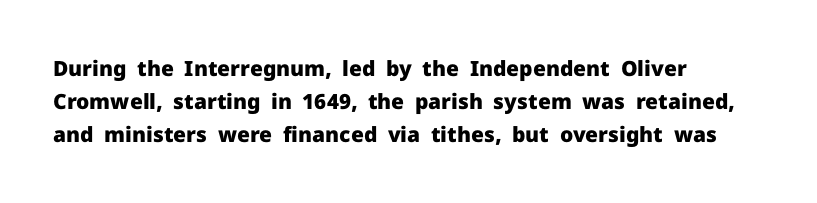
The image shows 21 px bold type, upright; set left-aligned, normal line spacing (1.58x), normal letter spacing, not underlined.
